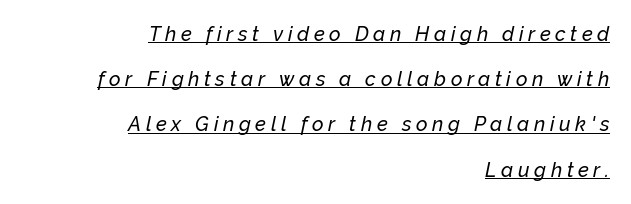
Underline: present. Does the leading feel generous? Absolutely, it's lavish. Characters follow at a spacing far wider than the type designer built in. Style check: oblique. Alignment: flush right.
